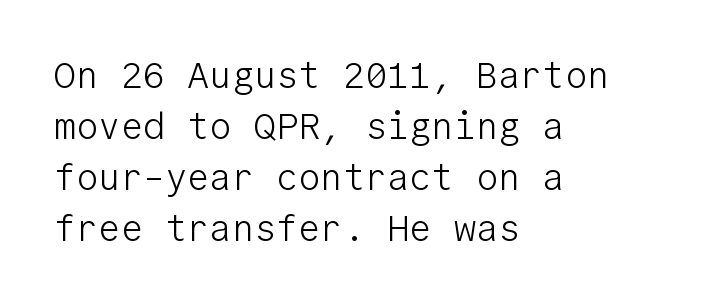
Q: Is the text bold? A: No.
Q: Is the text italic (slanted)? A: No, it is upright.
Q: Is the typeface a serif or a sans-serif typeface? A: Sans-serif.
Q: Is the text underlined? A: No.
Q: How is the paragraph aligned? A: Left-aligned.
Q: Is the spacing between letters normal or unusually wide? A: Normal.
Q: Is the spacing between lines tight, normal or loose? A: Normal.
Q: Width (condensed, normal, or wide)? A: Normal.
Q: Stroke contrast? A: Low.
Q: x-height? A: Medium.
Q: Monospaced? A: Yes.
